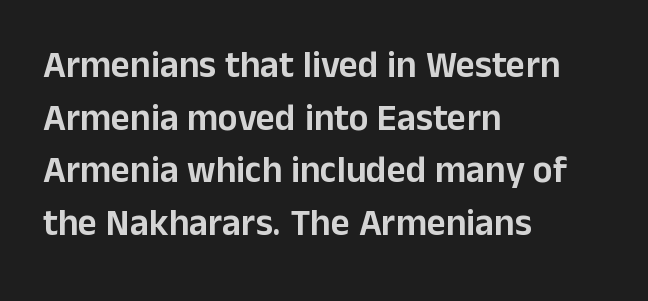
Q: Is the text italic (slanted)? A: No, it is upright.
Q: Is the typeface a serif or a sans-serif typeface? A: Sans-serif.
Q: Is the text underlined? A: No.
Q: How is the paragraph aligned? A: Left-aligned.
Q: Is the spacing between letters normal or unusually wide? A: Normal.
Q: Is the spacing between lines tight, normal or loose? A: Normal.
Q: Width (condensed, normal, or wide)? A: Normal.
Q: Stroke contrast? A: Low.
Q: x-height? A: Medium.
Q: Monospaced? A: No.
